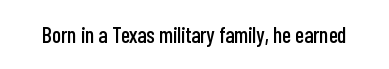
Tall strokes in this sample are plumb rather than angled. Short note: letters normally spaced. Lines of text with bare space underneath.
